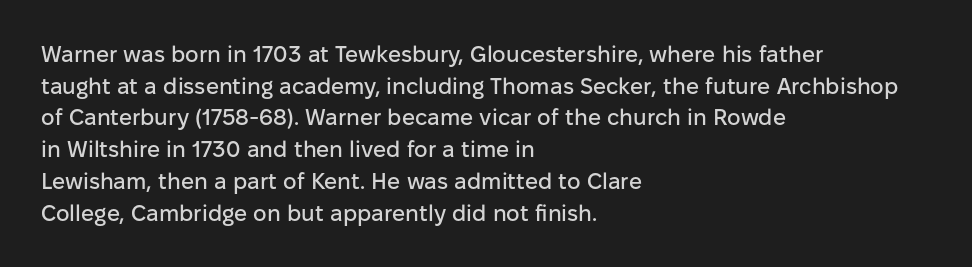
{"italic": "no", "underline": "no", "align": "left", "line_spacing": "normal", "line_spacing_ratio": 1.38, "letter_spacing": "normal", "letter_spacing_em": 0.0, "glyph_px": 23}
